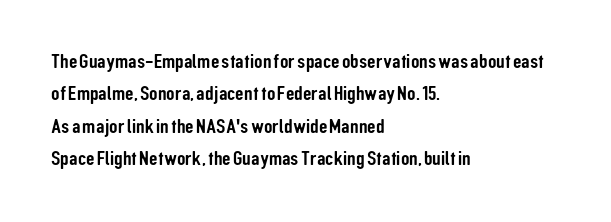
Q: Is the text italic (slanted)? A: No, it is upright.
Q: Is the text underlined? A: No.
Q: How is the paragraph aligned? A: Left-aligned.
Q: Is the spacing between letters normal or unusually wide? A: Normal.
Q: Is the spacing between lines tight, normal or loose? A: Normal.
